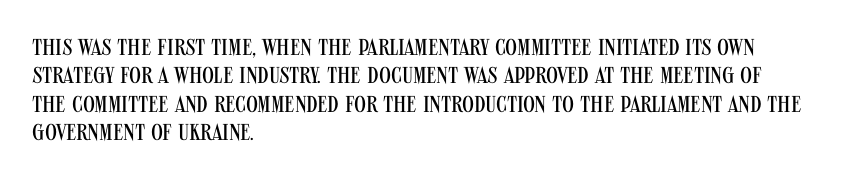
{"italic": "no", "bold": "no", "underline": "no", "align": "left", "line_spacing_ratio": 1.23, "letter_spacing": "normal", "letter_spacing_em": 0.0, "glyph_px": 23}
